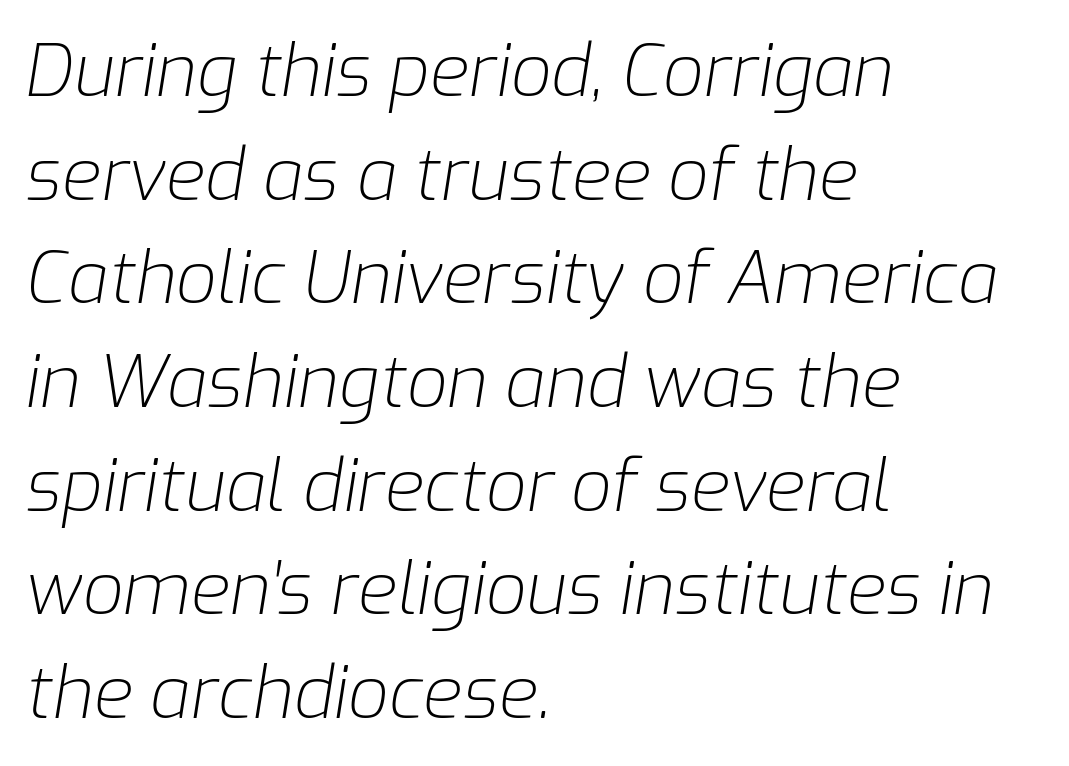
{"italic": "yes", "lean": "right", "slant_degrees": 9, "bold": "no", "weight": "light", "width": "normal", "stroke_contrast": "low", "x_height": "medium", "monospaced": "no", "underline": "no", "align": "left", "line_spacing": "normal", "line_spacing_ratio": 1.44, "letter_spacing": "normal", "letter_spacing_em": 0.0, "glyph_px": 72}
